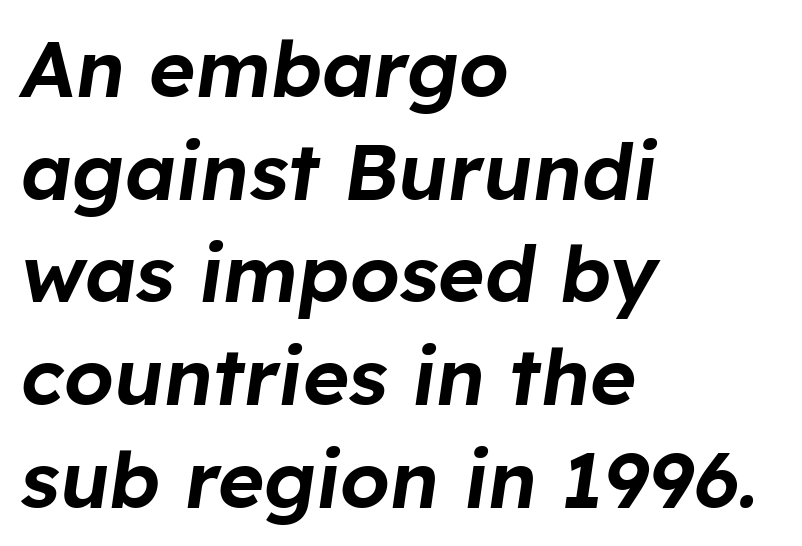
Each line starts at the same left margin while the right side varies. In terms of letterspacing, this is plain default setting. It's the slanting kind of type. Honestly, there is no underline to notice here at all.
